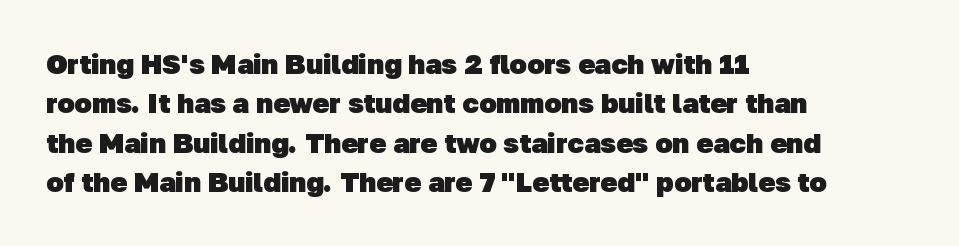
The image shows 28 px heavy sans-serif type; set left-aligned, normal line spacing (1.41x), normal letter spacing, not underlined; low stroke contrast and a medium x-height.
